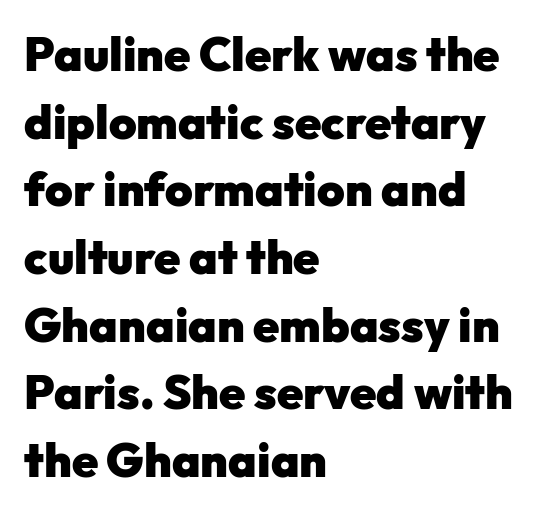
Q: Is the text bold? A: Yes.
Q: Is the text italic (slanted)? A: No, it is upright.
Q: Is the typeface a serif or a sans-serif typeface? A: Sans-serif.
Q: Is the text underlined? A: No.
Q: How is the paragraph aligned? A: Left-aligned.
Q: Is the spacing between letters normal or unusually wide? A: Normal.
Q: Is the spacing between lines tight, normal or loose? A: Normal.
Q: Width (condensed, normal, or wide)? A: Normal.
Q: Stroke contrast? A: Low.
Q: x-height? A: Medium.
Q: Monospaced? A: No.
